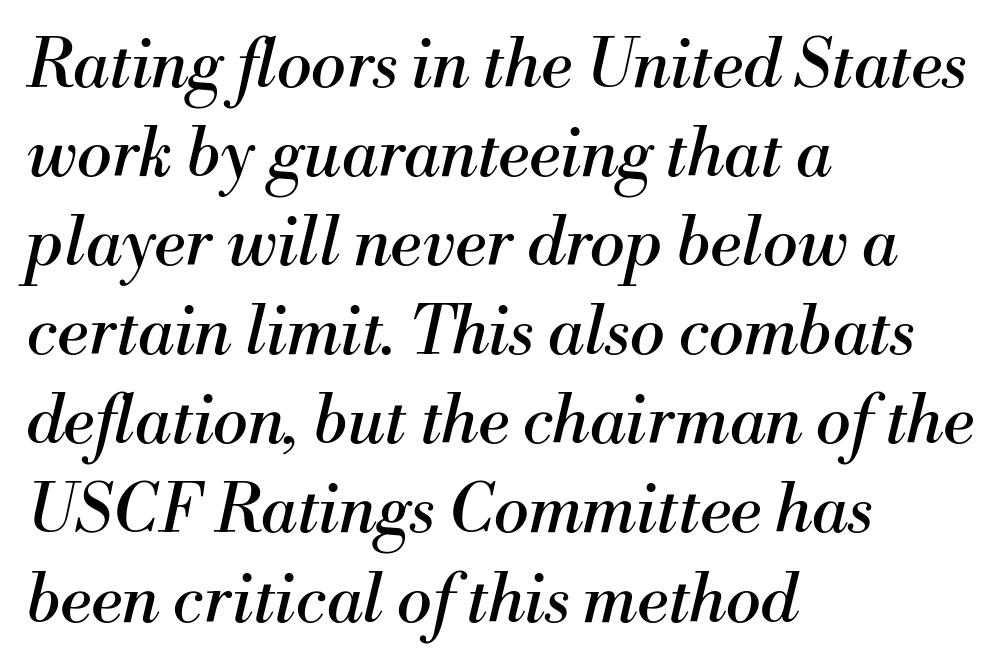
The image shows 66 px regular-weight serif type, italic (leaning right); set left-aligned, normal line spacing (1.35x), normal letter spacing, not underlined; medium stroke contrast and a small x-height.
